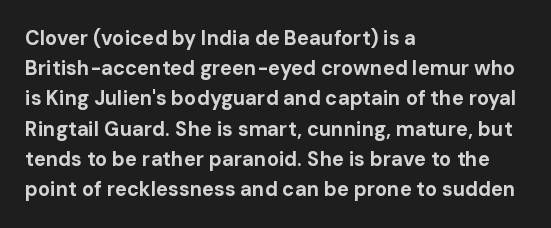
Q: Is the text bold? A: Yes.
Q: Is the text italic (slanted)? A: No, it is upright.
Q: Is the text underlined? A: No.
Q: How is the paragraph aligned? A: Left-aligned.
Q: Is the spacing between letters normal or unusually wide? A: Normal.
Q: Is the spacing between lines tight, normal or loose? A: Normal.
